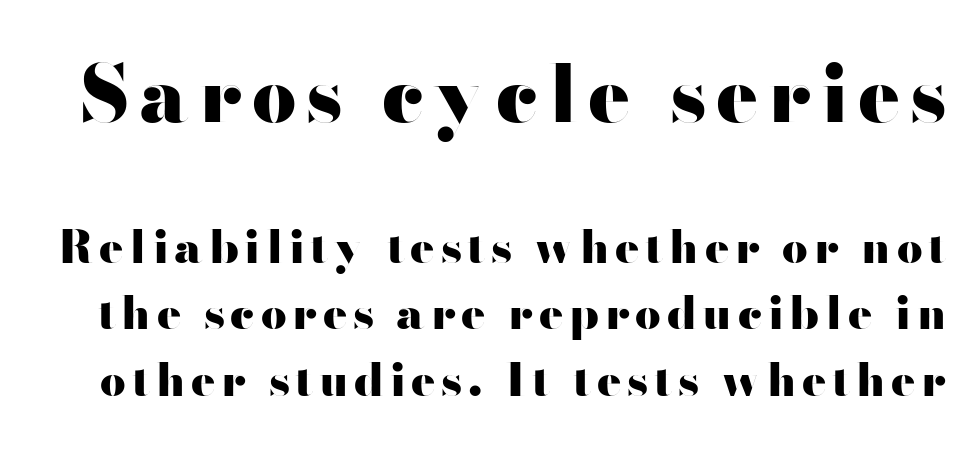
Q: Is the text bold? A: Yes.
Q: Is the text italic (slanted)? A: No, it is upright.
Q: Is the typeface a serif or a sans-serif typeface? A: Serif.
Q: Is the text underlined? A: No.
Q: Is the spacing between lines tight, normal or loose? A: Normal.
Q: Which block of text is set in a larger size, the first (top) or the second (bottom)? A: The first (top) one.
Q: Width (condensed, normal, or wide)? A: Wide.
Q: Stroke contrast? A: High.
Q: x-height? A: Small.
Q: Monospaced? A: No.
